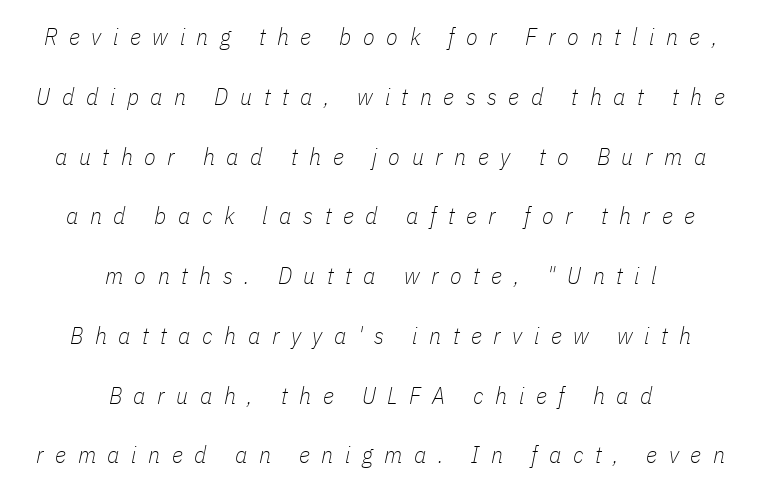
The image shows 24 px text type, italic (leaning right); set centered, loose line spacing (2.49x), unusually wide letter spacing (+0.48 em), not underlined.
